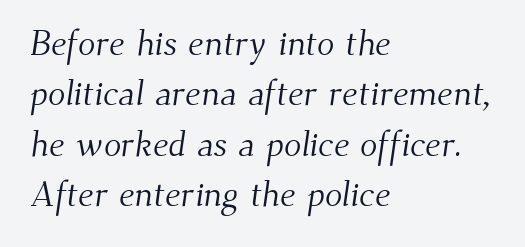
{"serif": "yes", "bold": "no", "weight": "light", "width": "normal", "stroke_contrast": "medium", "x_height": "small", "monospaced": "no", "underline": "no", "align": "left", "line_spacing": "normal", "line_spacing_ratio": 1.4, "letter_spacing": "normal", "letter_spacing_em": 0.0, "glyph_px": 36}
